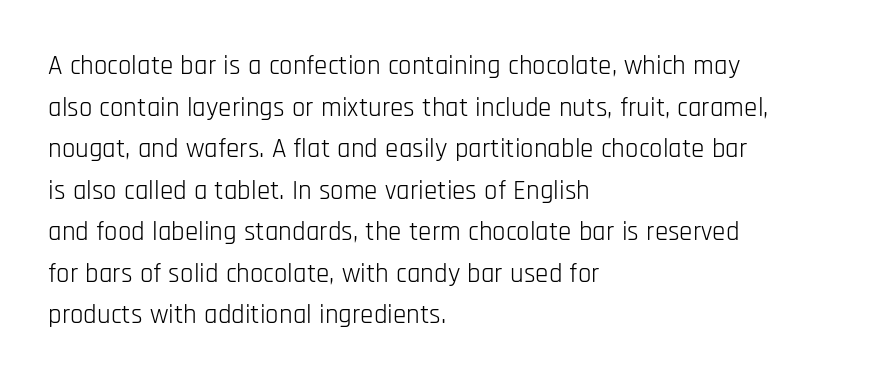
This sample uses an upright cut, with every glyph sitting square on the baseline. Lines of text with bare space underneath. The setting favours the left margin, as ordinary paragraphs usually do. Leading: standard. The typesetting does not lean heavy: it is not bold. You could call the tracking neutral — neither tight nor loose.
